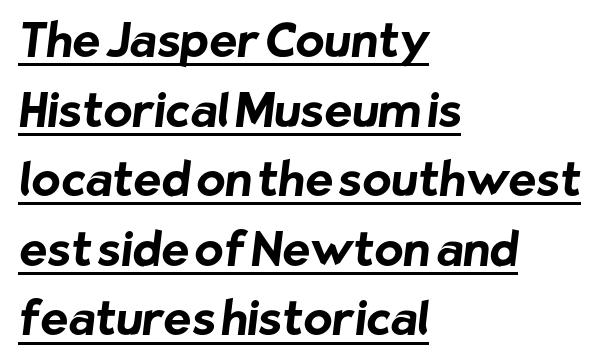
Q: Is the text bold? A: Yes.
Q: Is the typeface a serif or a sans-serif typeface? A: Sans-serif.
Q: Is the text underlined? A: Yes.
Q: How is the paragraph aligned? A: Left-aligned.
Q: Is the spacing between letters normal or unusually wide? A: Normal.
Q: Is the spacing between lines tight, normal or loose? A: Normal.
Q: Width (condensed, normal, or wide)? A: Normal.
Q: Stroke contrast? A: Low.
Q: x-height? A: Medium.
Q: Monospaced? A: No.
